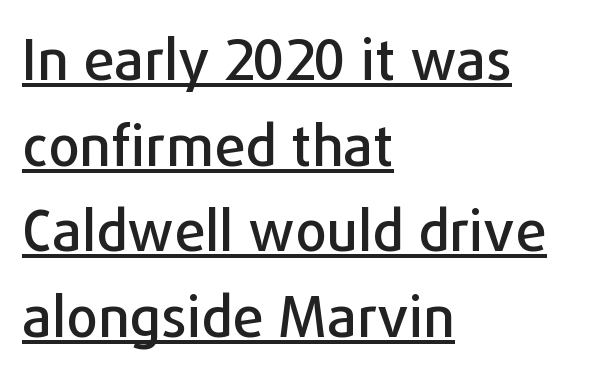
{"serif": "no", "italic": "no", "width": "normal", "stroke_contrast": "low", "x_height": "medium", "monospaced": "no", "underline": "yes", "align": "left", "line_spacing": "normal", "line_spacing_ratio": 1.53, "letter_spacing": "normal", "letter_spacing_em": 0.0, "glyph_px": 56}
